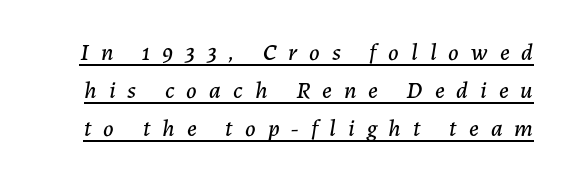
Honestly, the underline is the first thing you notice here. Interline gaps are of average width in this sample. This is oblique type, the kind used for emphasis or titles. Display-style spreading of the glyphs; the letterfit is very open.
